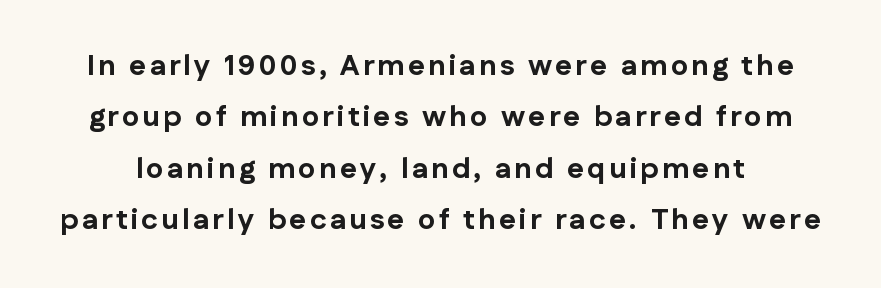
{"serif": "no", "italic": "no", "bold": "yes", "weight": "bold", "width": "normal", "stroke_contrast": "low", "x_height": "medium", "monospaced": "no", "underline": "no", "line_spacing_ratio": 1.77, "glyph_px": 29}
